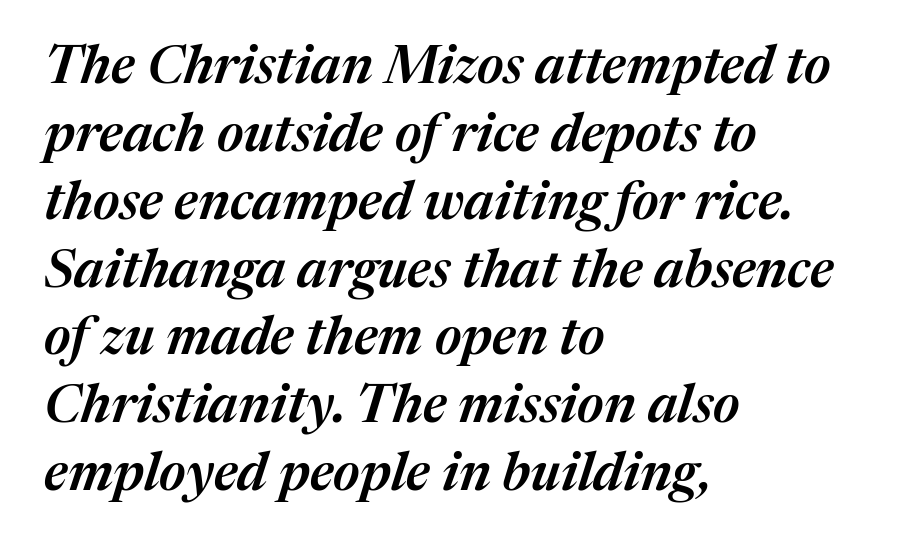
The image shows 53 px semibold type, italic (leaning right); set left-aligned, normal line spacing (1.28x), normal letter spacing, not underlined; medium stroke contrast and a medium x-height.
